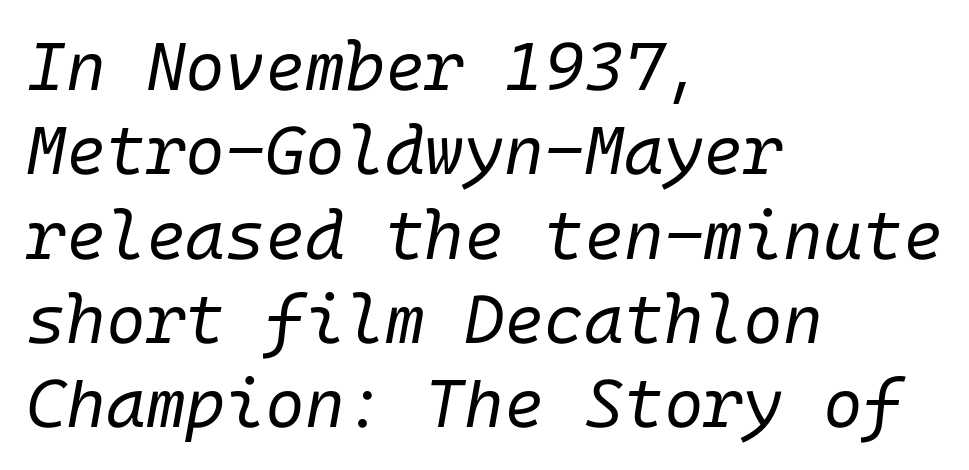
The specimen omits any rule beneath the text block's lines. The whole block is typeset with a tilt. There is no visible air inserted between adjacent glyphs. One-word summary of the alignment: left. Weight class: somewhere from thin through regular.
